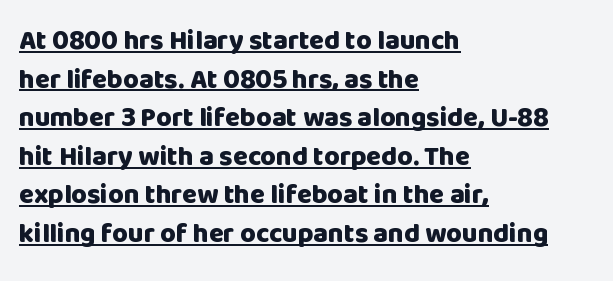
The image shows 27 px bold type, upright; set left-aligned, normal line spacing (1.43x), normal letter spacing, underlined.
